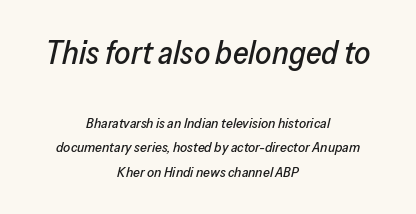
Q: Is the text italic (slanted)? A: Yes, it leans right by about 13 degrees.
Q: Is the text underlined? A: No.
Q: How is the paragraph aligned? A: Centered.
Q: Is the spacing between letters normal or unusually wide? A: Normal.
Q: Which block of text is set in a larger size, the first (top) or the second (bottom)? A: The first (top) one.
Q: Width (condensed, normal, or wide)? A: Normal.
Q: Stroke contrast? A: Low.
Q: x-height? A: Medium.
Q: Monospaced? A: No.
